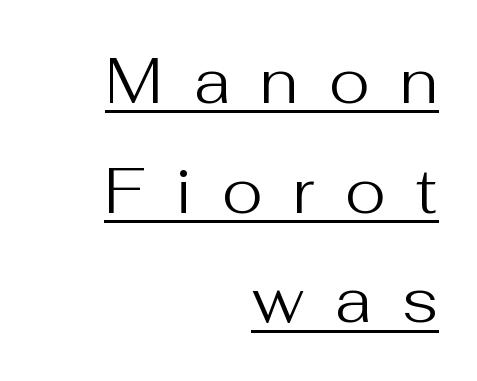
The image shows 63 px regular-weight sans-serif type, upright; set right-aligned, line spacing 1.74x, unusually wide letter spacing (+0.48 em), underlined; medium stroke contrast and a medium x-height.
